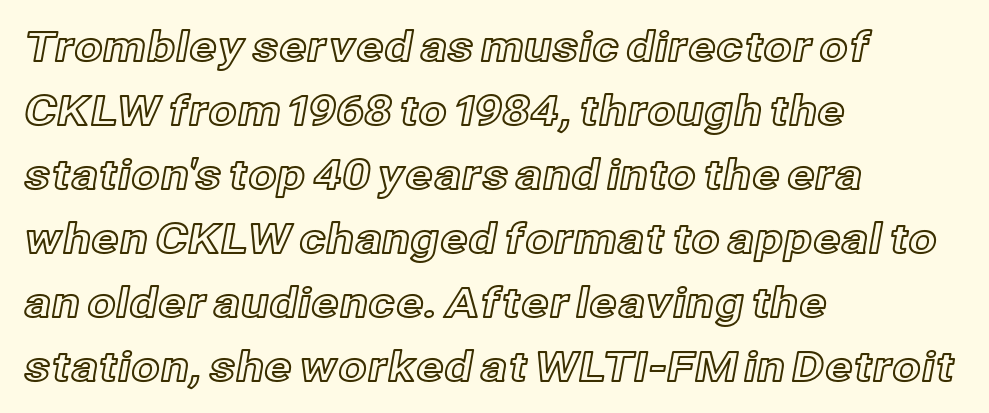
{"width": "normal", "x_height": "medium", "monospaced": "no", "underline": "no", "align": "left", "line_spacing": "normal", "line_spacing_ratio": 1.56, "letter_spacing": "normal", "letter_spacing_em": 0.0, "glyph_px": 41}
